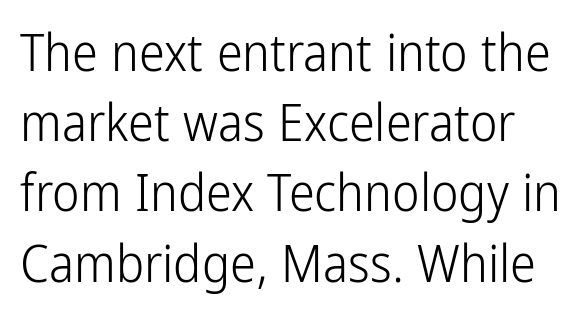
{"serif": "no", "italic": "no", "bold": "no", "weight": "light", "width": "condensed", "stroke_contrast": "low", "x_height": "medium", "monospaced": "no", "underline": "no", "line_spacing": "normal", "line_spacing_ratio": 1.35, "letter_spacing": "normal", "letter_spacing_em": 0.0, "glyph_px": 52}
